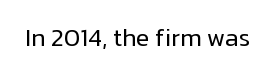
The rendering keeps characters at their native spacing. The font sits on the lighter half of the weight spectrum, regular included. Quick note: underline off. Is there any slant? The stems are plumb.
